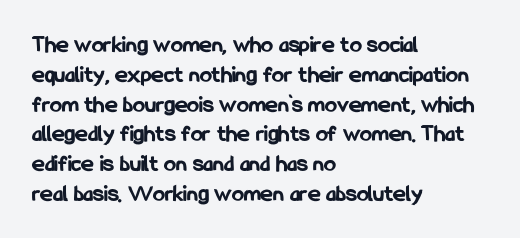
Q: Is the text bold? A: Yes.
Q: Is the text italic (slanted)? A: No, it is upright.
Q: Is the text underlined? A: No.
Q: How is the paragraph aligned? A: Left-aligned.
Q: Is the spacing between letters normal or unusually wide? A: Normal.
